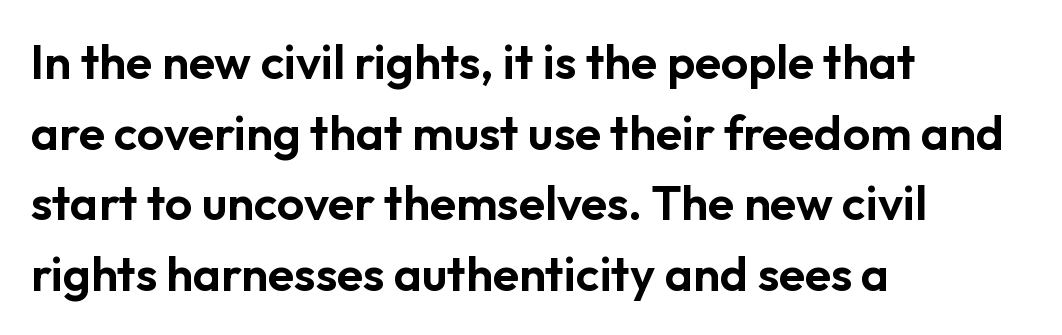
The specimen omits any rule beneath the text block's lines. Visually the block forms a straight wall on the left and a jagged coastline on the right. Do the letters lean? They stand straight. The gaps between neighbouring characters are ordinary and unremarkable. These lines are rendered in a variable-pitch font. Compared with typical paragraphs, the rows here are spaced about the same.
